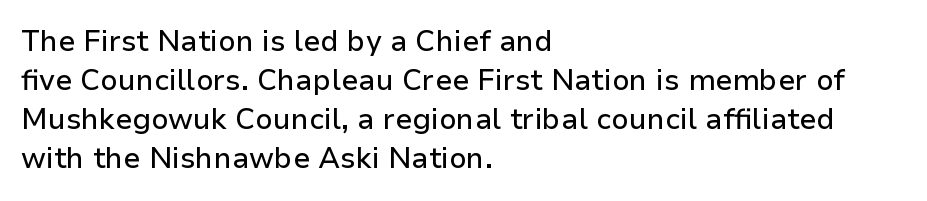
Nobody touched the tracking dial on this one. Words float on clear page, feet unadorned. The letters stand straight up with perfectly vertical stems. The face used here is proportionally spaced, like ordinary book or web type.
